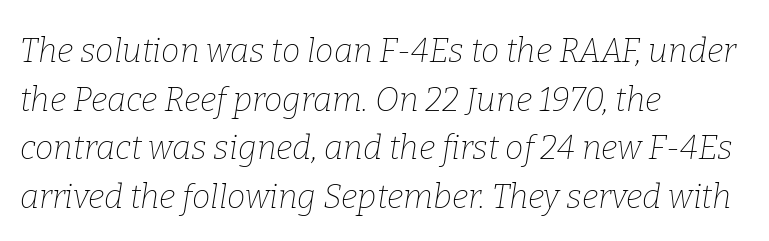
Q: Is the text bold? A: No.
Q: Is the text italic (slanted)? A: Yes, it leans right by about 9 degrees.
Q: Is the typeface a serif or a sans-serif typeface? A: Serif.
Q: Is the text underlined? A: No.
Q: How is the paragraph aligned? A: Left-aligned.
Q: Is the spacing between letters normal or unusually wide? A: Normal.
Q: Is the spacing between lines tight, normal or loose? A: Normal.
Q: Width (condensed, normal, or wide)? A: Normal.
Q: Stroke contrast? A: Low.
Q: x-height? A: Medium.
Q: Monospaced? A: No.
